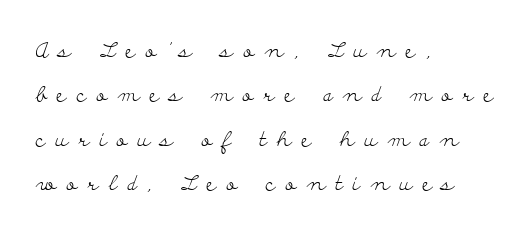
{"bold": "no", "underline": "no", "align": "left", "line_spacing": "loose", "line_spacing_ratio": 2.11, "letter_spacing": "wide", "letter_spacing_em": 0.48, "glyph_px": 21}
